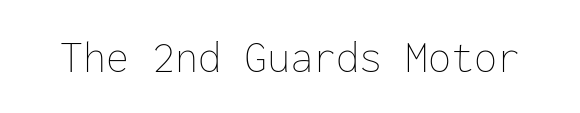
Nope, not italic — everything's standing straight. Caption: standard tracking, unaltered. Think of a typewriter: that constant character pitch is what you see here. Only glyphs here, with clear space below each row.
